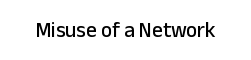
The image shows 21 px text type, upright; set normal letter spacing, not underlined.
